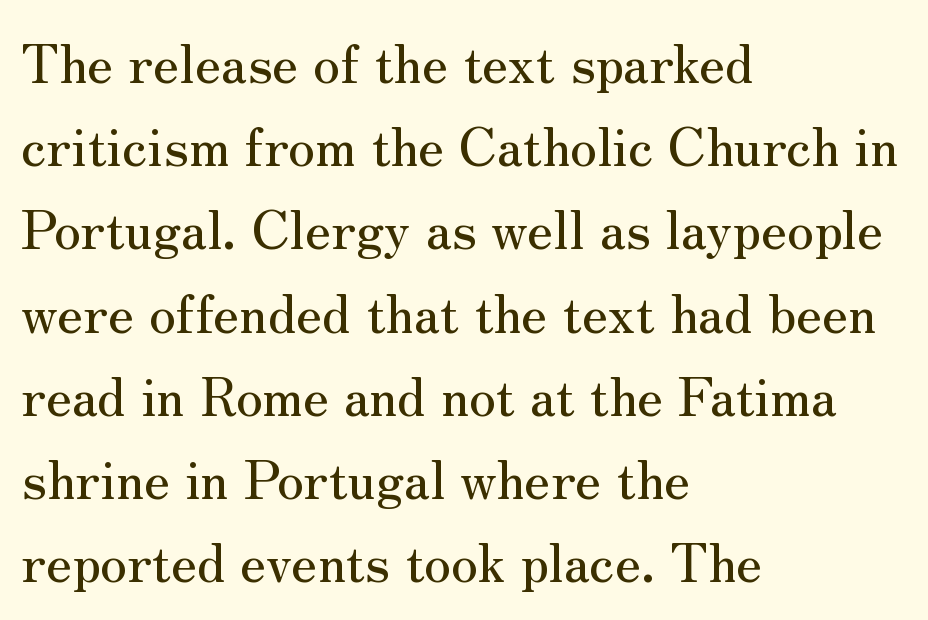
The passage shown is not underscored anywhere. Horizontally, the lines are justified to the leading edge only. Think of a printed novel: that variable character pitch is what you see here. Here the glyphs are tracked normally, forming tight word shapes. Evenly set lines give the paragraph a standard silhouette.
